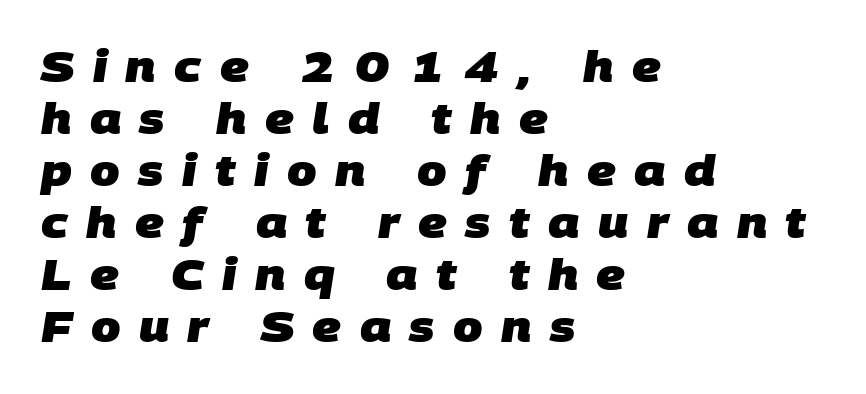
The image shows 42 px heavy sans-serif type; set left-aligned, line spacing 1.24x, unusually wide letter spacing (+0.44 em), not underlined; low stroke contrast and a large x-height.
